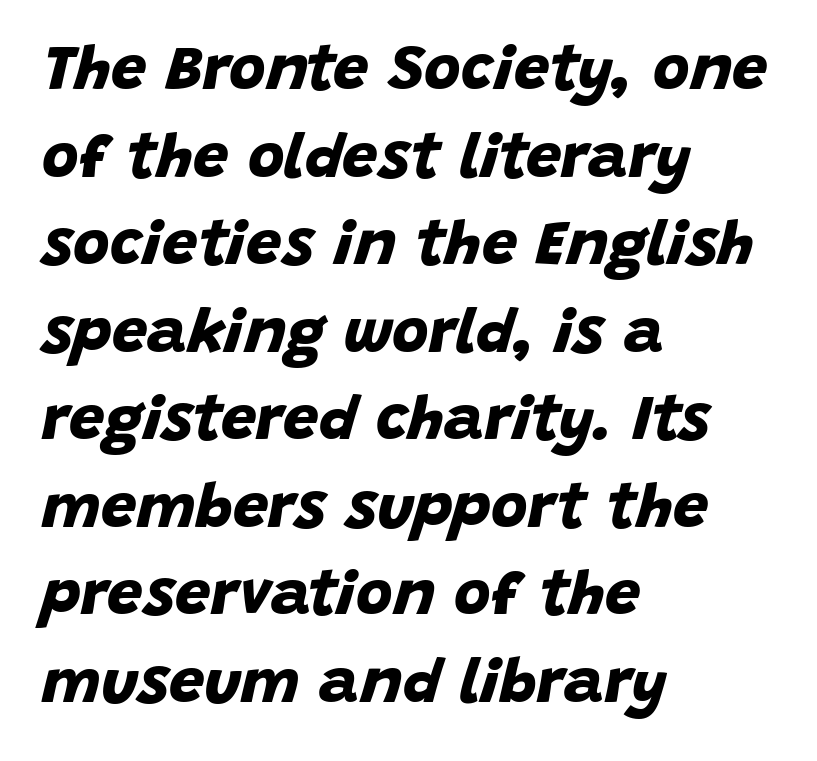
The string is rendered with underlining switched off. Each letter keeps its own natural width here, so spacing adapts to shape. Left-aligned paragraph, ragged on the right. Its strokes are broad and dark, the hallmark of bold type.
